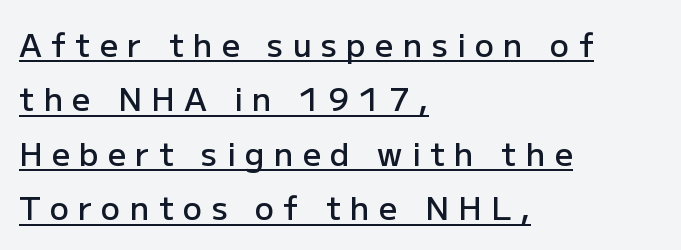
Look at the stroke-to-counter ratio: somewhat heavy, a semibold. Does a line run under the words? Yes, clearly. Letter spacing: wide. The axis of the letterforms is exactly vertical. This block has exactly the height ordinary leading produces. Casual observation: everything's shoved over to the left.
